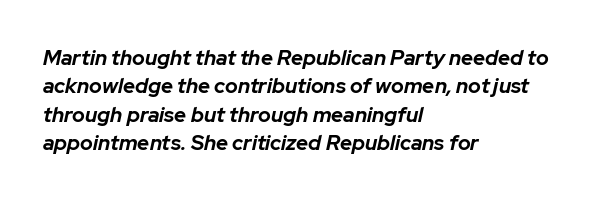
The image shows 21 px bold type, italic (leaning right); set left-aligned, normal line spacing (1.35x), normal letter spacing, not underlined.
